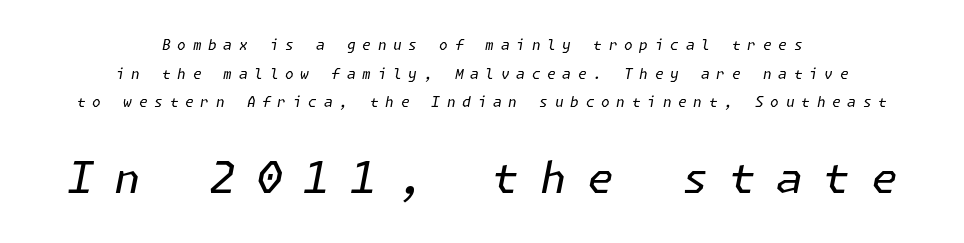
The image shows 43 px regular-weight type, italic (leaning right); set centered, loose line spacing (2.05x), unusually wide letter spacing (+0.48 em), not underlined; the second (bottom) block is 3.07x larger; low stroke contrast and a medium x-height.
